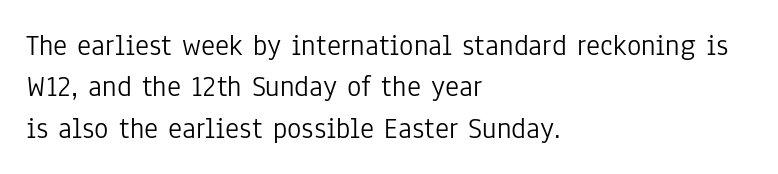
{"serif": "no", "italic": "no", "bold": "no", "weight": "light", "width": "condensed", "stroke_contrast": "low", "x_height": "medium", "monospaced": "no", "underline": "no", "align": "left", "line_spacing": "normal", "line_spacing_ratio": 1.38, "letter_spacing": "normal", "letter_spacing_em": 0.0, "glyph_px": 30}
